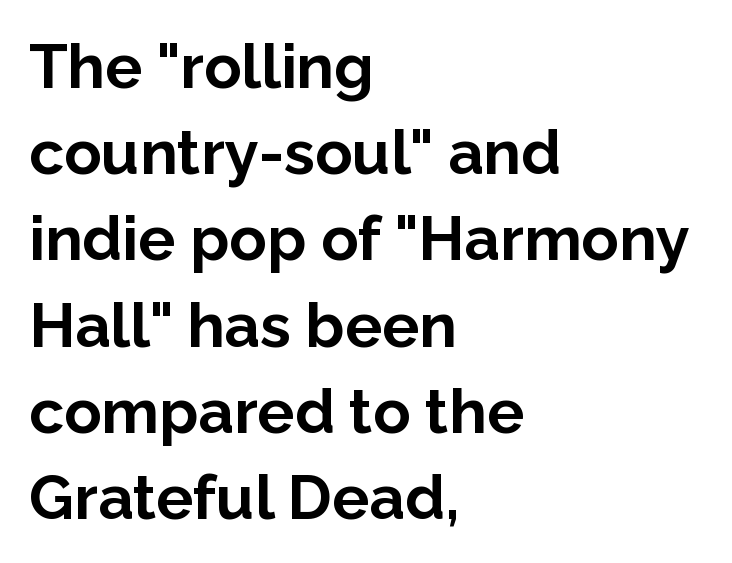
The image shows 62 px bold sans-serif type, upright; set left-aligned, normal line spacing (1.39x), normal letter spacing, not underlined; low stroke contrast and a medium x-height.
